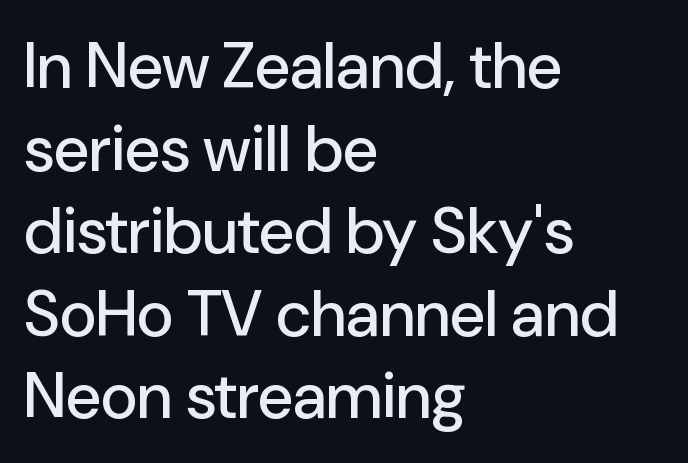
Q: Is the text italic (slanted)? A: No, it is upright.
Q: Is the typeface a serif or a sans-serif typeface? A: Sans-serif.
Q: Is the text underlined? A: No.
Q: How is the paragraph aligned? A: Left-aligned.
Q: Is the spacing between letters normal or unusually wide? A: Normal.
Q: Is the spacing between lines tight, normal or loose? A: Normal.
Q: Width (condensed, normal, or wide)? A: Normal.
Q: Stroke contrast? A: Low.
Q: x-height? A: Medium.
Q: Monospaced? A: No.
